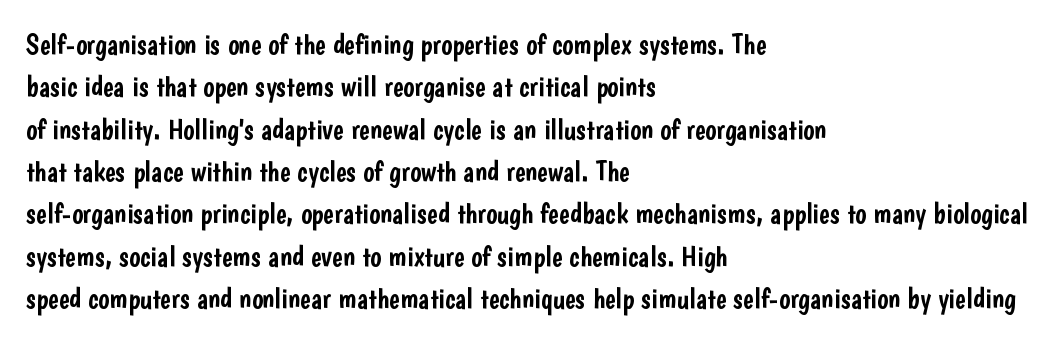
The image shows 29 px condensed sans-serif type, upright; set left-aligned, normal line spacing (1.46x), normal letter spacing, not underlined; low stroke contrast and a medium x-height.
